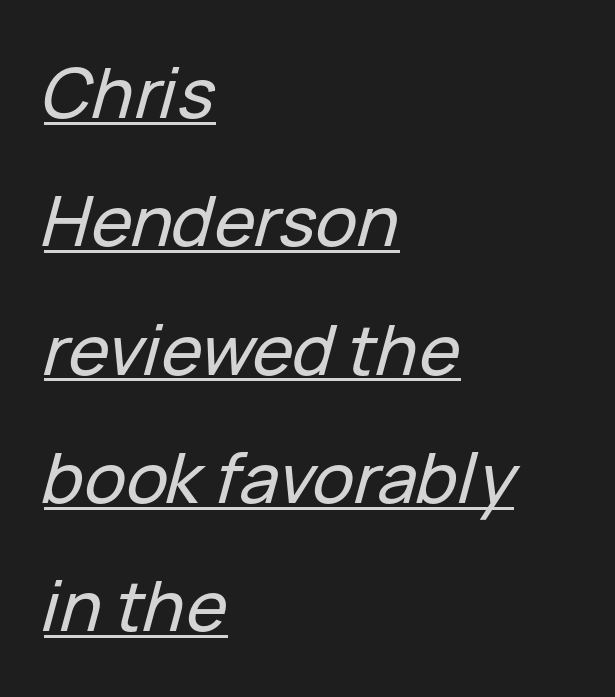
The axis of the letterforms is tilted away from vertical. Compared with undecorated copy, this sample adds a rule below the words. No extra tracking has been applied to these lines. Line beginnings align vertically; line endings do not.
